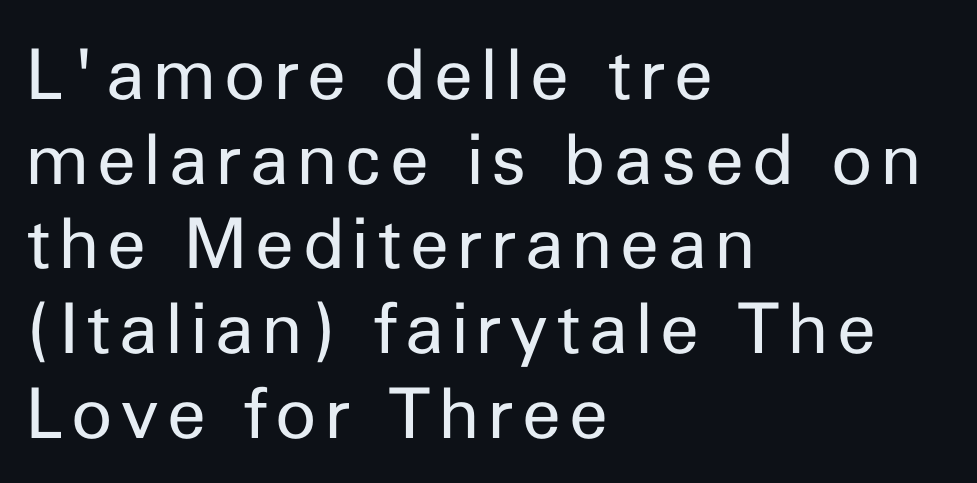
{"serif": "no", "italic": "no", "bold": "no", "weight": "regular", "width": "normal", "stroke_contrast": "low", "x_height": "medium", "monospaced": "no", "underline": "no", "align": "left", "line_spacing_ratio": 1.21, "glyph_px": 70}
